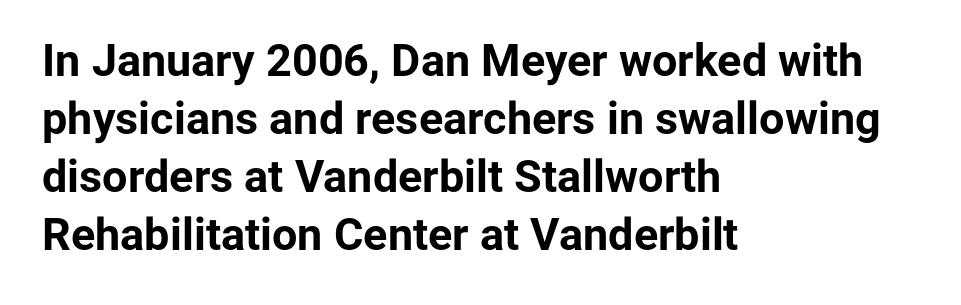
{"serif": "no", "italic": "no", "bold": "yes", "weight": "bold", "width": "normal", "stroke_contrast": "low", "x_height": "medium", "monospaced": "no", "underline": "no", "align": "left", "line_spacing": "normal", "line_spacing_ratio": 1.29, "letter_spacing": "normal", "letter_spacing_em": 0.0, "glyph_px": 45}
